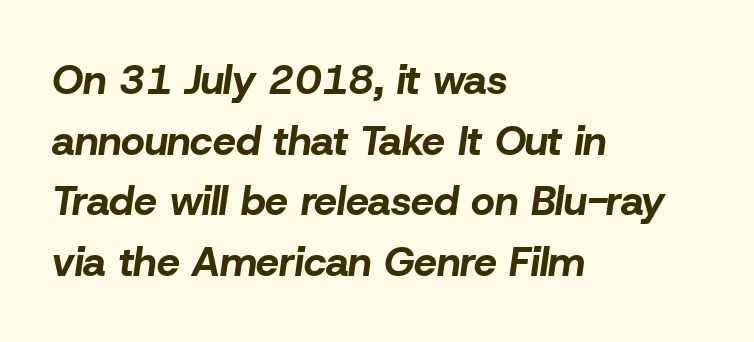
The letters advance in unequal steps, a hallmark of proportional type. The block of text has a typical density, with ordinary space between rows. The space beneath each line is pristine and unruled. Each line starts at the same left margin while the right side varies.
